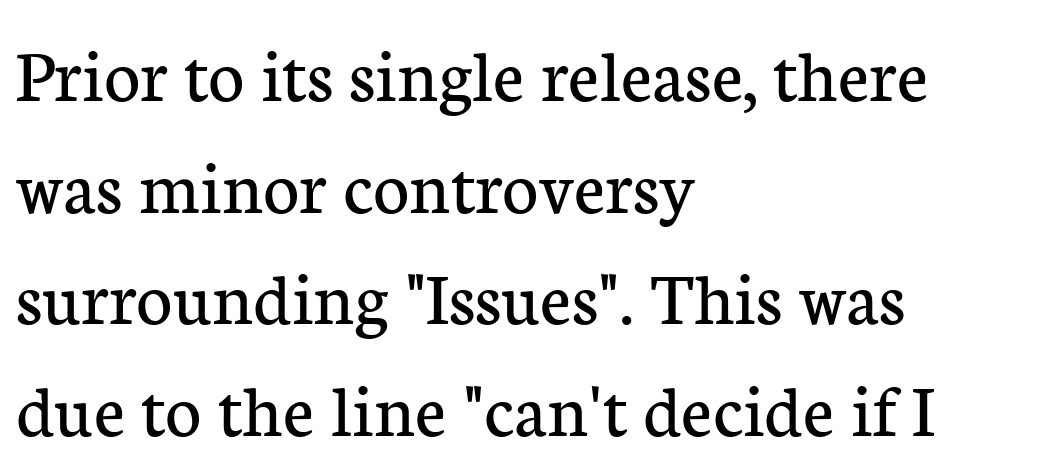
Visually the block forms a straight wall on the left and a jagged coastline on the right. Designer's note — italics off, roman on. This sample has the flowing, uneven cadence of proportional lettering. These lines are composed in type with serifs. This rendering features lettering with no underline. Letters have the restrained weight of plain body copy at most.
